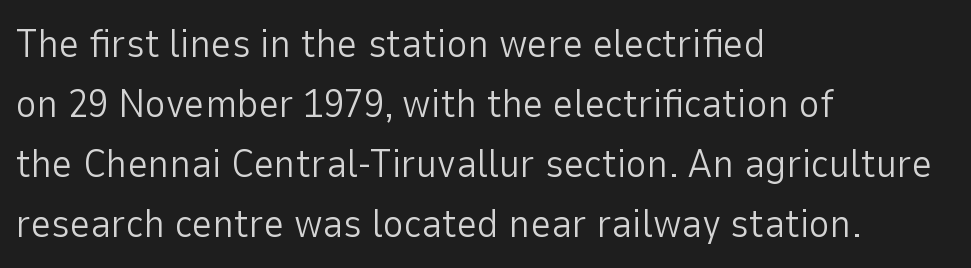
Q: Is the text bold? A: No.
Q: Is the text italic (slanted)? A: No, it is upright.
Q: Is the typeface a serif or a sans-serif typeface? A: Sans-serif.
Q: Is the text underlined? A: No.
Q: How is the paragraph aligned? A: Left-aligned.
Q: Is the spacing between letters normal or unusually wide? A: Normal.
Q: Is the spacing between lines tight, normal or loose? A: Normal.
Q: Width (condensed, normal, or wide)? A: Normal.
Q: Stroke contrast? A: Low.
Q: x-height? A: Medium.
Q: Monospaced? A: No.
